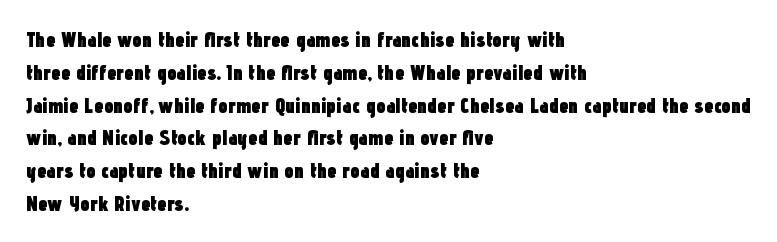
{"italic": "no", "bold": "yes", "underline": "no", "align": "left", "line_spacing": "normal", "line_spacing_ratio": 1.56, "letter_spacing": "normal", "letter_spacing_em": 0.0, "glyph_px": 21}
